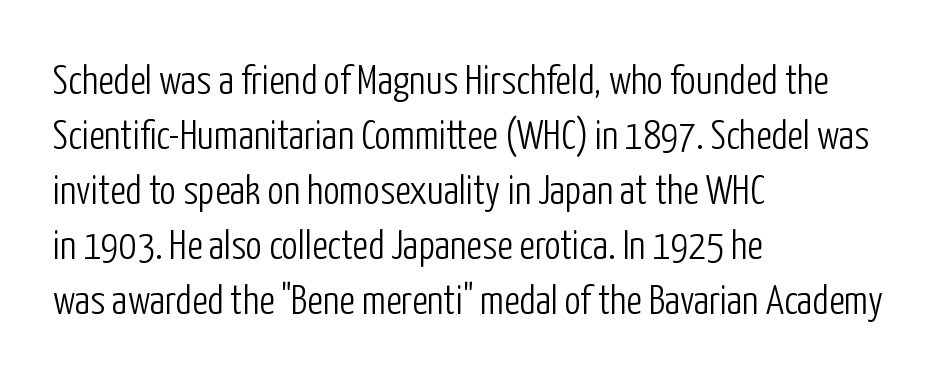
Q: Is the text bold? A: No.
Q: Is the text italic (slanted)? A: No, it is upright.
Q: Is the typeface a serif or a sans-serif typeface? A: Sans-serif.
Q: Is the text underlined? A: No.
Q: How is the paragraph aligned? A: Left-aligned.
Q: Is the spacing between letters normal or unusually wide? A: Normal.
Q: Is the spacing between lines tight, normal or loose? A: Normal.
Q: Width (condensed, normal, or wide)? A: Condensed.
Q: Stroke contrast? A: Low.
Q: x-height? A: Medium.
Q: Monospaced? A: No.
